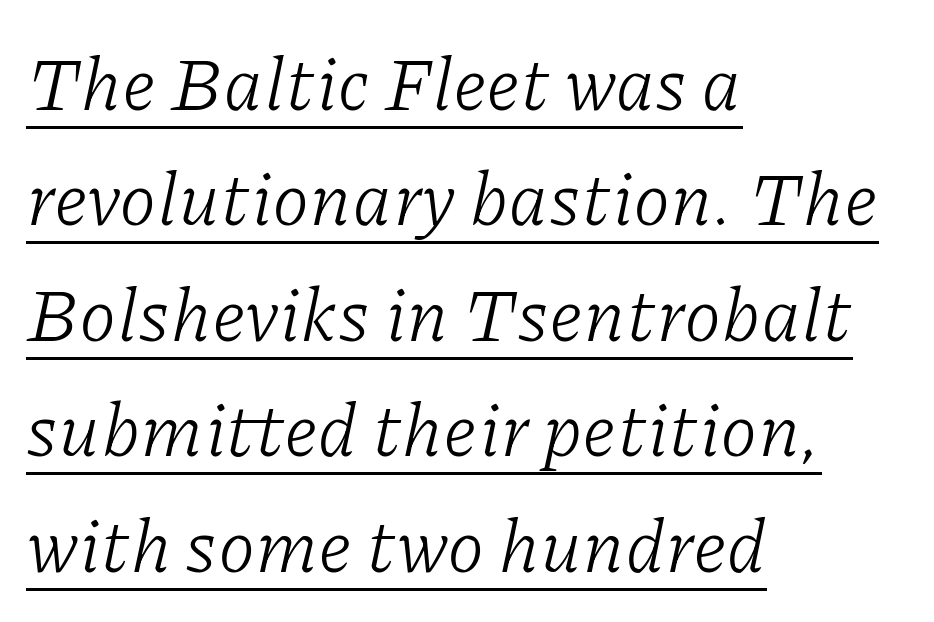
The image shows 75 px light serif type, italic (leaning right); set left-aligned, normal line spacing (1.54x), normal letter spacing, underlined; low stroke contrast and a medium x-height.
